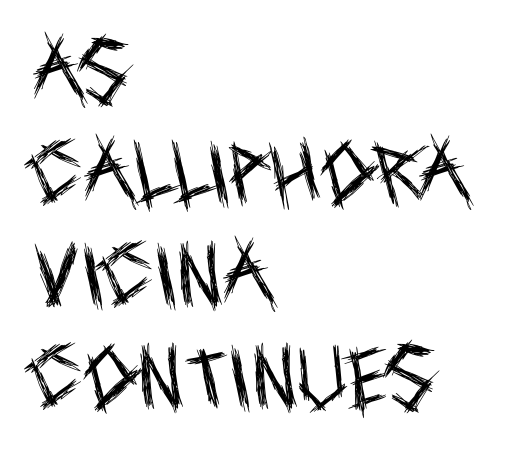
Q: Is the text bold? A: No.
Q: Is the text italic (slanted)? A: No, it is upright.
Q: Is the typeface a serif or a sans-serif typeface? A: Sans-serif.
Q: Is the text underlined? A: No.
Q: How is the paragraph aligned? A: Left-aligned.
Q: Is the spacing between letters normal or unusually wide? A: Normal.
Q: Is the spacing between lines tight, normal or loose? A: Normal.
Q: Width (condensed, normal, or wide)? A: Condensed.
Q: x-height? A: Large.
Q: Monospaced? A: No.
